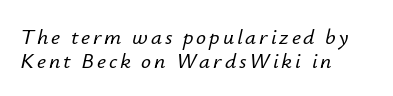
{"italic": "yes", "lean": "right", "slant_degrees": 12, "underline": "no", "align": "left", "line_spacing": "tight", "line_spacing_ratio": 1.1, "glyph_px": 22}
